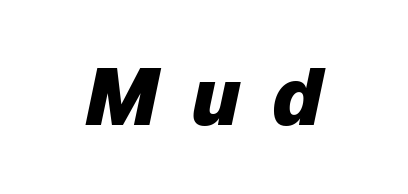
These lines have a slow, spaced-out rhythm from letter to letter. No word sits above an underline. Is this a fixed-width face? No — the glyphs have proportional, varying widths. These lines carry a lot of weight — the face is fully bold.
